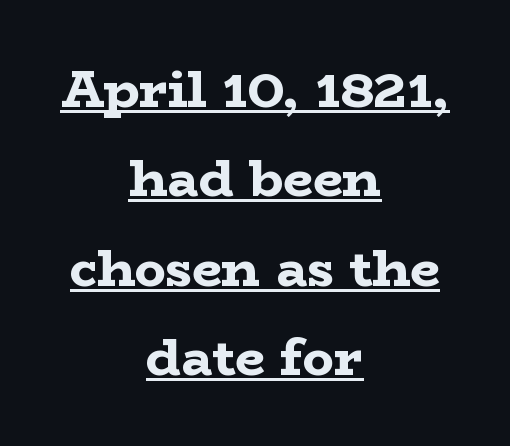
{"serif": "yes", "italic": "no", "bold": "yes", "weight": "bold", "width": "wide", "stroke_contrast": "low", "x_height": "medium", "monospaced": "no", "underline": "yes", "align": "center", "line_spacing_ratio": 1.72, "letter_spacing": "normal", "letter_spacing_em": 0.0, "glyph_px": 52}
